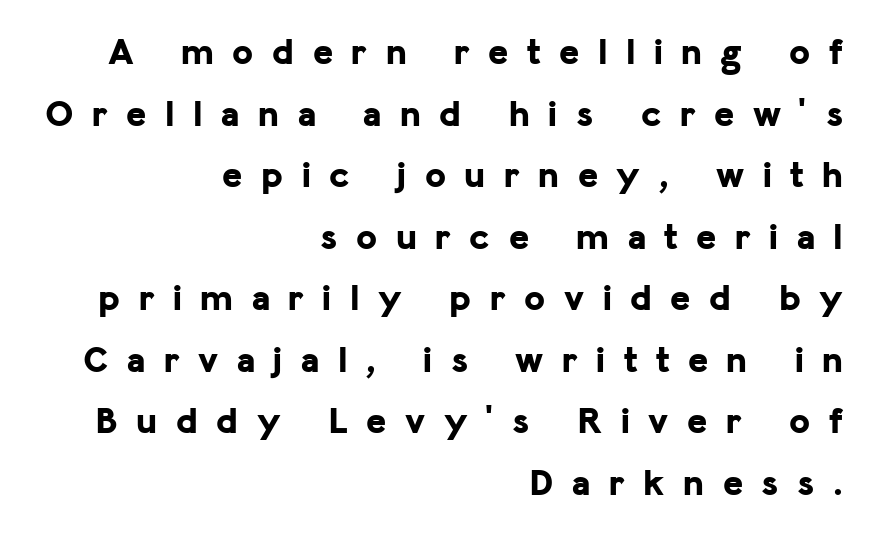
Upright lettering throughout. This sample uses expanded letter spacing, leaving extra air between glyphs. How heavy is the stroke? Heavy — this is a bold. Whoever set this chose a conventional vertical rhythm. Is the block centered? No — it sits flush against the right margin. Examine the stroke ends and you'll find no serifs.
